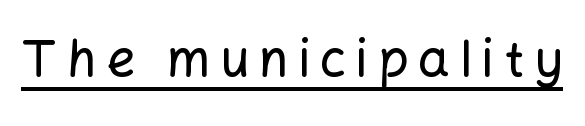
{"serif": "no", "italic": "no", "width": "normal", "stroke_contrast": "low", "x_height": "medium", "monospaced": "no", "underline": "yes", "letter_spacing": "wide", "letter_spacing_em": 0.2, "glyph_px": 50}
